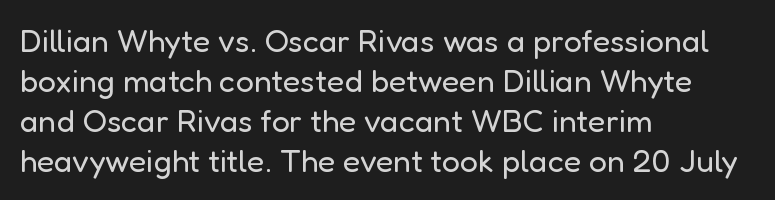
Q: Is the text bold? A: No.
Q: Is the text italic (slanted)? A: No, it is upright.
Q: Is the typeface a serif or a sans-serif typeface? A: Sans-serif.
Q: Is the text underlined? A: No.
Q: How is the paragraph aligned? A: Left-aligned.
Q: Is the spacing between letters normal or unusually wide? A: Normal.
Q: Is the spacing between lines tight, normal or loose? A: Normal.
Q: Width (condensed, normal, or wide)? A: Normal.
Q: Stroke contrast? A: Low.
Q: x-height? A: Medium.
Q: Monospaced? A: No.
